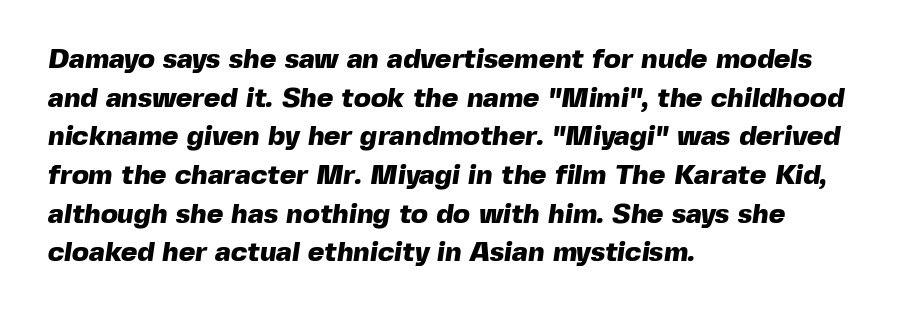
{"serif": "no", "bold": "yes", "weight": "heavy", "width": "normal", "x_height": "medium", "monospaced": "no", "underline": "no", "align": "left", "line_spacing": "normal", "line_spacing_ratio": 1.38, "letter_spacing": "normal", "letter_spacing_em": 0.0, "glyph_px": 28}
